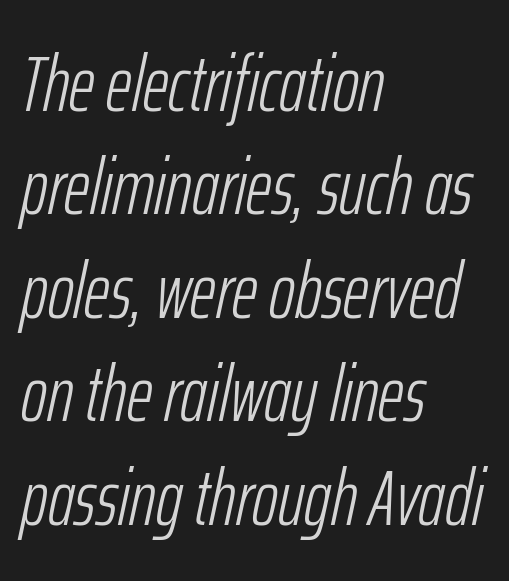
The image shows 79 px light, condensed type, italic (leaning right); set left-aligned, normal line spacing (1.31x), normal letter spacing, not underlined; low stroke contrast and a medium x-height.
